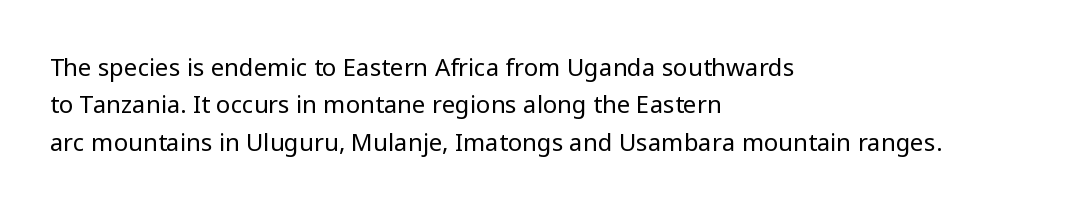
Evenly set lines give the paragraph a standard silhouette. Here the glyphs are tracked normally, forming tight word shapes. Rule under the text: the space is simply empty. Italic? Not at all — the glyphs are vertical. These glyphs show unthickened strokes, regular width or finer.
